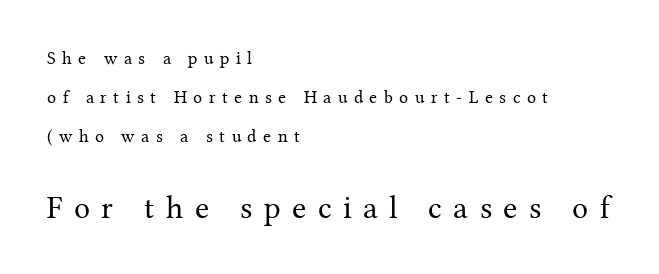
The image shows 32 px regular-weight serif type, upright; set left-aligned, loose line spacing (2.16x), unusually wide letter spacing (+0.36 em), not underlined; the second (bottom) block is 1.78x larger; medium stroke contrast and a medium x-height.
